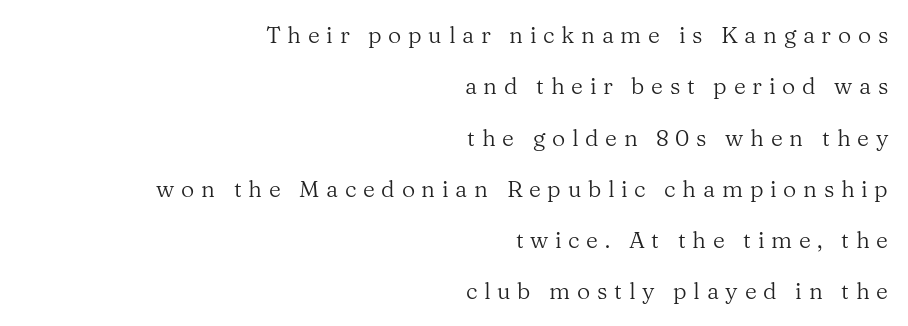
Q: Is the text bold? A: No.
Q: Is the text italic (slanted)? A: No, it is upright.
Q: Is the text underlined? A: No.
Q: How is the paragraph aligned? A: Right-aligned.
Q: Is the spacing between letters normal or unusually wide? A: Unusually wide.
Q: Is the spacing between lines tight, normal or loose? A: Loose.
